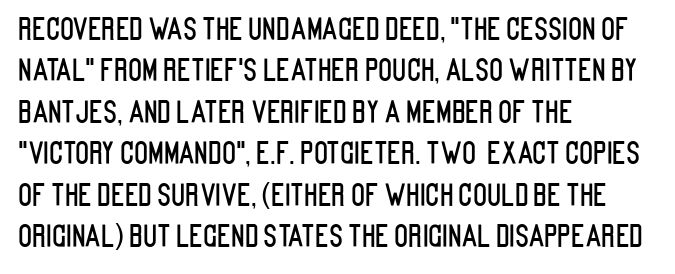
The image shows 29 px condensed sans-serif type, upright; set left-aligned, normal line spacing (1.43x), normal letter spacing, not underlined; low stroke contrast and a large x-height.
